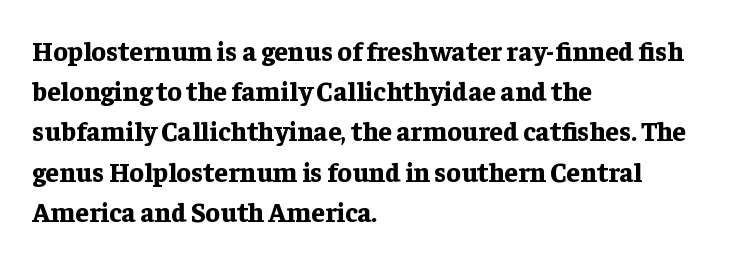
The rag falls on the right side of this text block. The axis of the letterforms is exactly vertical. Descender tails drop into unmarked territory. Inter-character spacing is left at the font's built-in metrics. Heavy, bold letterforms.
